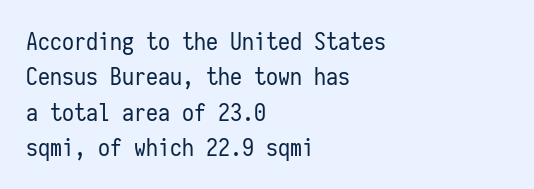
{"italic": "no", "bold": "no", "underline": "no", "align": "left", "line_spacing": "normal", "line_spacing_ratio": 1.47, "letter_spacing": "normal", "letter_spacing_em": 0.0, "glyph_px": 24}
